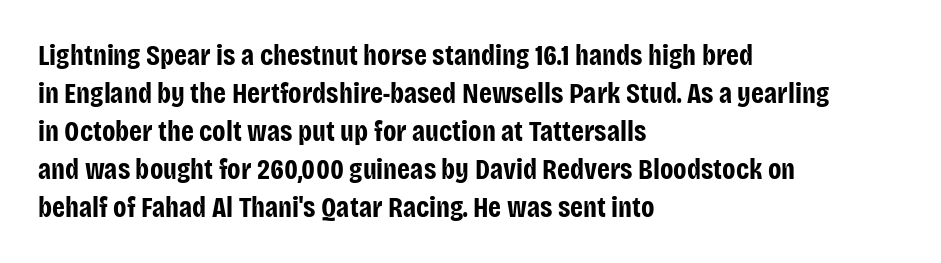
Weight check: bold — yes, fully. What stands out about the letter spacing? Nothing — it is the standard amount. No feet cap the strokes, marking this as sans-serif type. Every row of glyphs begins at an identical x-position on the left. Evenly set lines give the paragraph a standard silhouette. The axis of the letterforms is exactly vertical.
